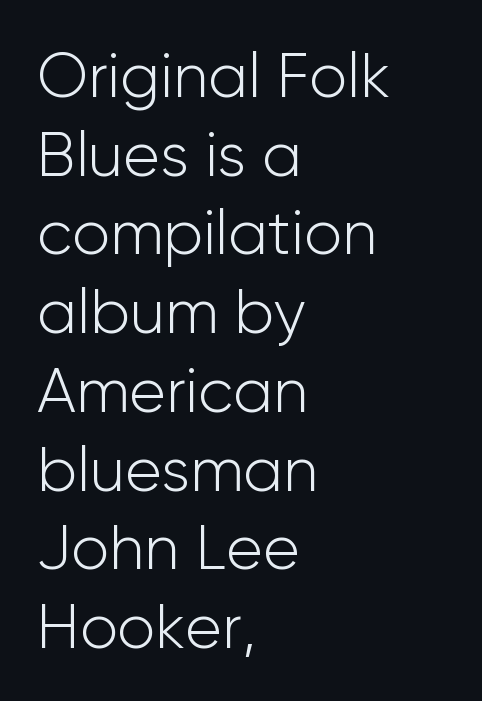
{"serif": "no", "italic": "no", "bold": "no", "weight": "light", "width": "normal", "stroke_contrast": "low", "x_height": "medium", "monospaced": "no", "underline": "no", "align": "left", "line_spacing": "normal", "line_spacing_ratio": 1.27, "letter_spacing": "normal", "letter_spacing_em": 0.0, "glyph_px": 62}
